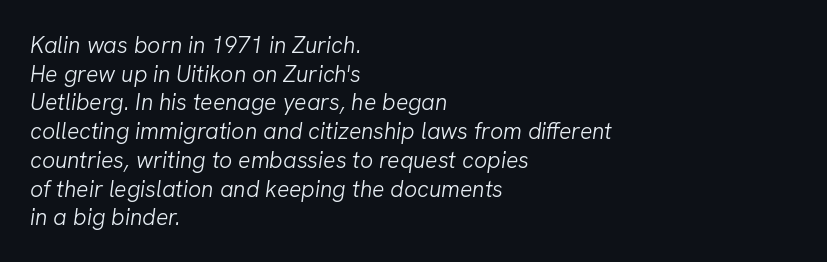
The image shows 23 px text type, italic (leaning right); set left-aligned, normal line spacing (1.25x), normal letter spacing, not underlined.
